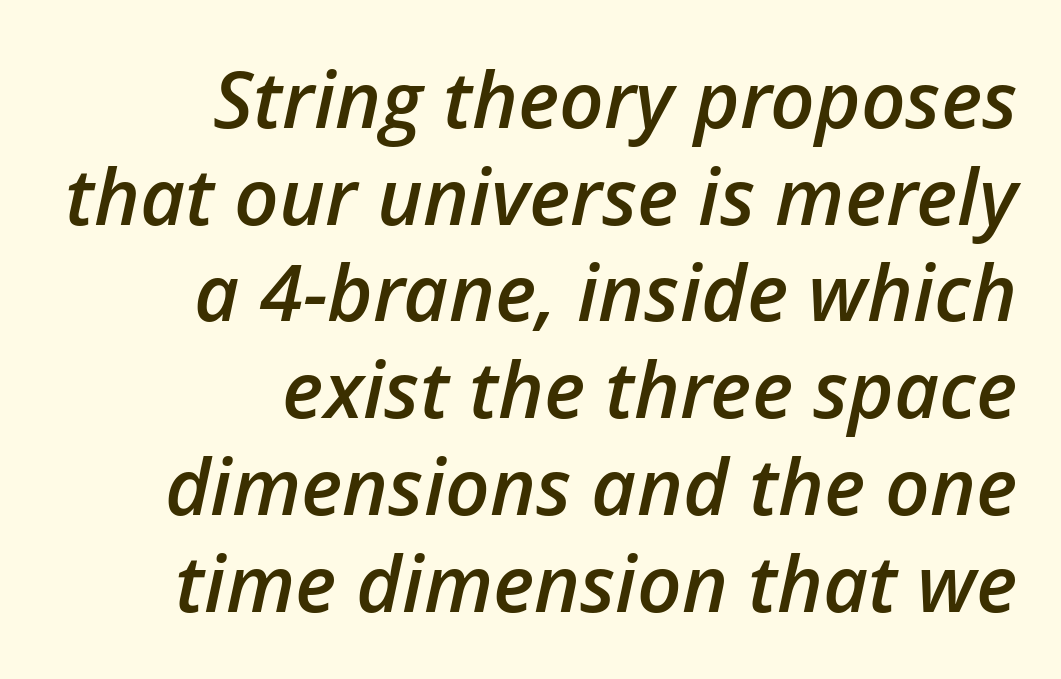
Here the glyphs are tracked normally, forming tight word shapes. The passage shown is semibold, sitting just below true bold. Designer's note — italics engaged. The passage is arranged like a letterhead date or caption credit — flush right.
